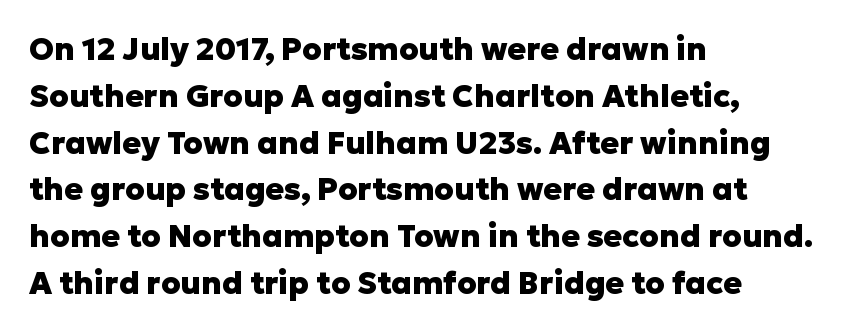
Which margin do the lines hug? The left one — the right edge is uneven. The text was rendered using a sans face with plain stroke endings. Set as a true bold cut, around the 700 mark. What's the leading like? Ordinary, nothing unusual.
